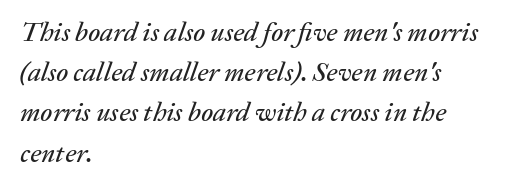
Q: Is the text italic (slanted)? A: Yes, it leans right by about 20 degrees.
Q: Is the text underlined? A: No.
Q: How is the paragraph aligned? A: Left-aligned.
Q: Is the spacing between letters normal or unusually wide? A: Normal.
Q: Is the spacing between lines tight, normal or loose? A: Normal.
